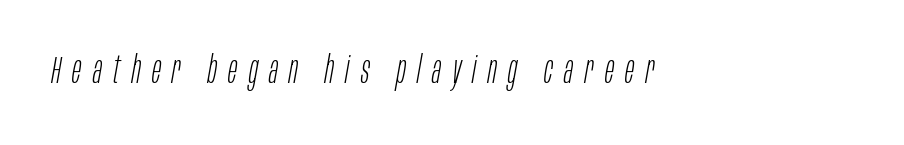
Does extra space separate the letters? Yes, quite a lot of it. These glyphs show unthickened strokes, regular width or finer. Check under the words: just untouched page. You could not count columns in this text — the font is proportionally spaced.
